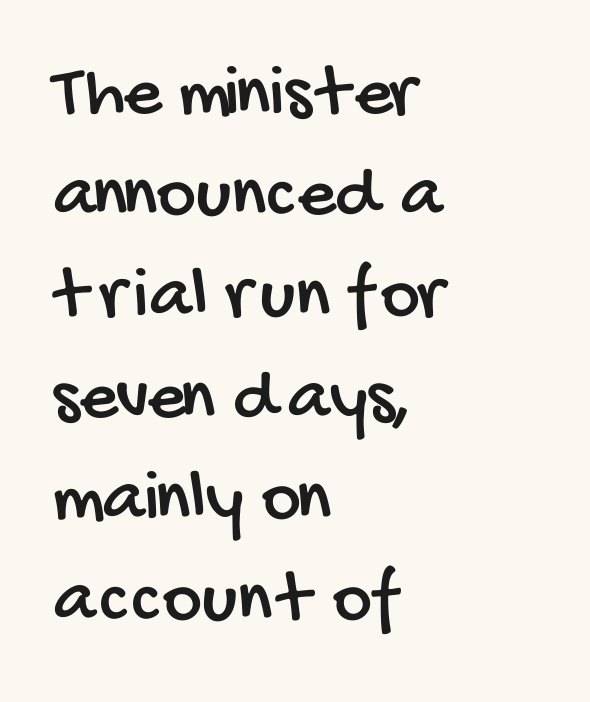
{"serif": "no", "width": "condensed", "stroke_contrast": "low", "x_height": "large", "monospaced": "no", "underline": "no", "align": "left", "line_spacing": "normal", "line_spacing_ratio": 1.35, "letter_spacing": "normal", "letter_spacing_em": 0.0, "glyph_px": 75}
